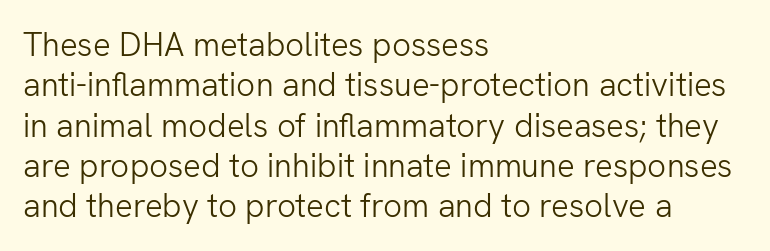
Q: Is the text bold? A: No.
Q: Is the text italic (slanted)? A: No, it is upright.
Q: Is the typeface a serif or a sans-serif typeface? A: Sans-serif.
Q: Is the text underlined? A: No.
Q: How is the paragraph aligned? A: Left-aligned.
Q: Is the spacing between letters normal or unusually wide? A: Normal.
Q: Width (condensed, normal, or wide)? A: Normal.
Q: Stroke contrast? A: Low.
Q: x-height? A: Medium.
Q: Monospaced? A: No.
